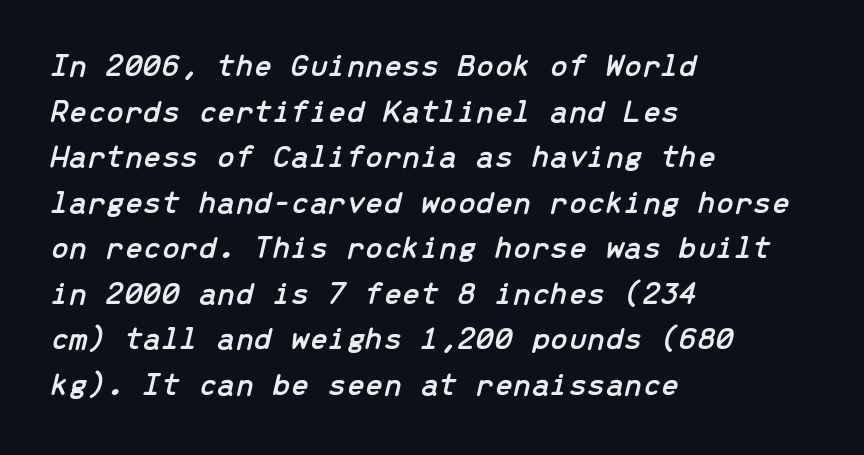
Q: Is the text italic (slanted)? A: Yes, it leans right by about 13 degrees.
Q: Is the text underlined? A: No.
Q: How is the paragraph aligned? A: Left-aligned.
Q: Is the spacing between letters normal or unusually wide? A: Normal.
Q: Is the spacing between lines tight, normal or loose? A: Normal.
Q: Width (condensed, normal, or wide)? A: Normal.
Q: Stroke contrast? A: Low.
Q: x-height? A: Medium.
Q: Monospaced? A: Yes.
